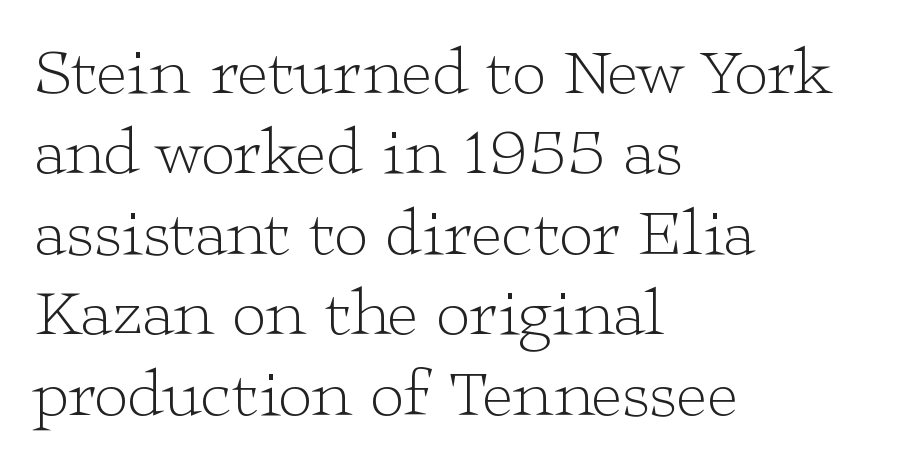
Q: Is the text bold? A: No.
Q: Is the text italic (slanted)? A: No, it is upright.
Q: Is the typeface a serif or a sans-serif typeface? A: Serif.
Q: Is the text underlined? A: No.
Q: How is the paragraph aligned? A: Left-aligned.
Q: Is the spacing between letters normal or unusually wide? A: Normal.
Q: Width (condensed, normal, or wide)? A: Wide.
Q: Stroke contrast? A: Low.
Q: x-height? A: Medium.
Q: Monospaced? A: No.
